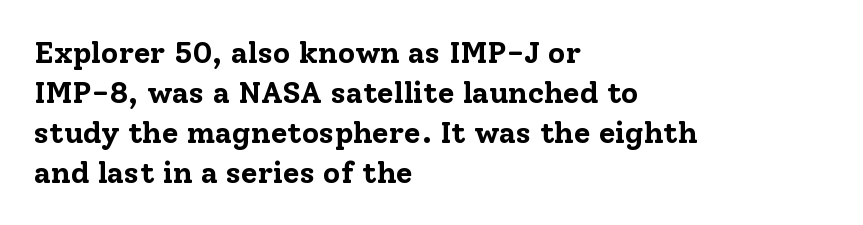
{"serif": "yes", "italic": "no", "bold": "yes", "weight": "bold", "width": "normal", "stroke_contrast": "low", "x_height": "medium", "monospaced": "no", "underline": "no", "align": "left", "line_spacing": "normal", "line_spacing_ratio": 1.33, "letter_spacing": "normal", "letter_spacing_em": 0.0, "glyph_px": 30}
